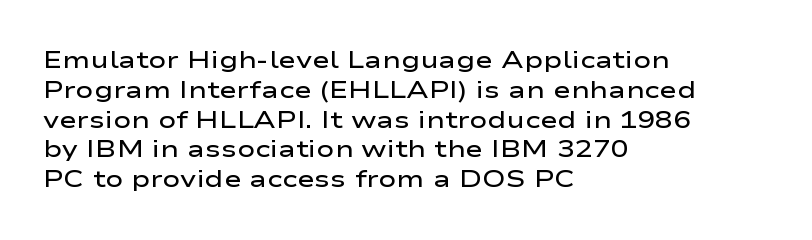
Q: Is the text bold? A: Semi-bold.
Q: Is the text italic (slanted)? A: No, it is upright.
Q: Is the text underlined? A: No.
Q: How is the paragraph aligned? A: Left-aligned.
Q: Is the spacing between letters normal or unusually wide? A: Normal.
